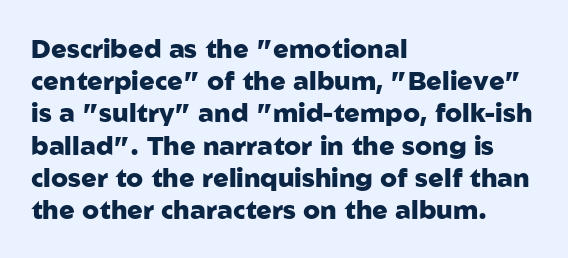
The image shows 26 px bold type, upright; set left-aligned, line spacing 1.24x, normal letter spacing, not underlined.
